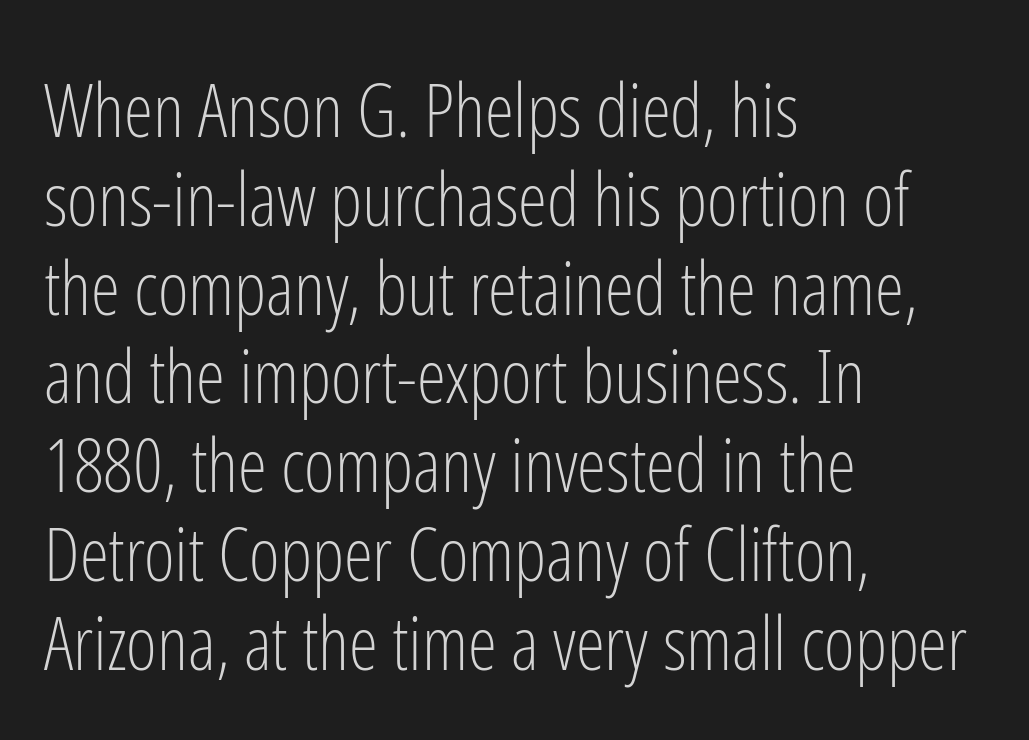
The font is comparable to plain body text, perhaps lighter. Only glyphs here, with clear space below each row. Proportional: the letters do not fall into vertical columns. The compositor pushed each line to the left boundary.
